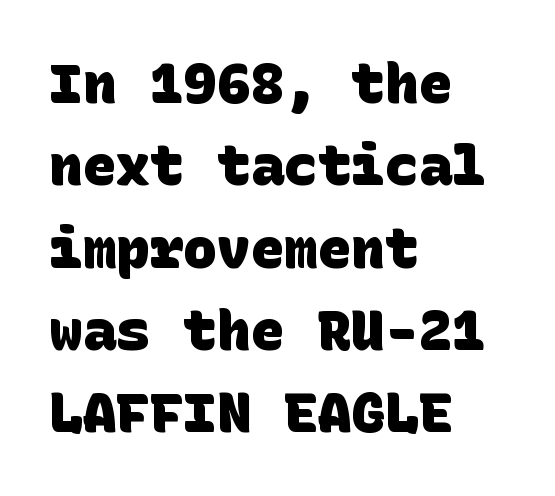
As a designer I'd log this as weight 700, bold. Descenders hang freely into open space. The passage shown stacks its lines at a standard gap. Type style note: lacks serifs. You could call the tracking neutral — neither tight nor loose. One-word summary of the alignment: left.
